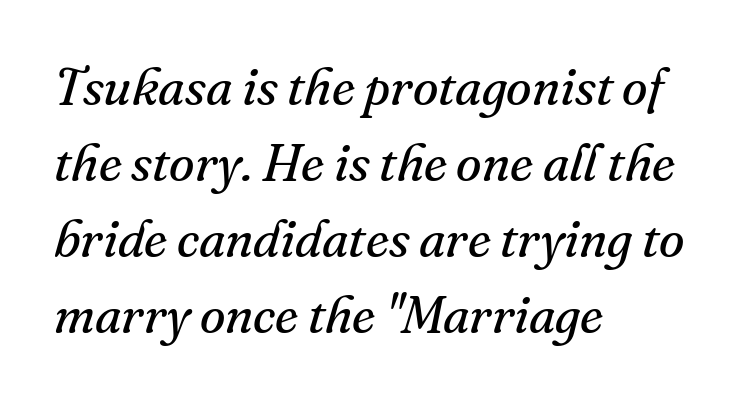
Q: Is the text bold? A: No.
Q: Is the text italic (slanted)? A: Yes, it leans right by about 16 degrees.
Q: Is the typeface a serif or a sans-serif typeface? A: Serif.
Q: Is the text underlined? A: No.
Q: How is the paragraph aligned? A: Left-aligned.
Q: Is the spacing between letters normal or unusually wide? A: Normal.
Q: Is the spacing between lines tight, normal or loose? A: Normal.
Q: Width (condensed, normal, or wide)? A: Normal.
Q: Stroke contrast? A: Medium.
Q: x-height? A: Small.
Q: Monospaced? A: No.
